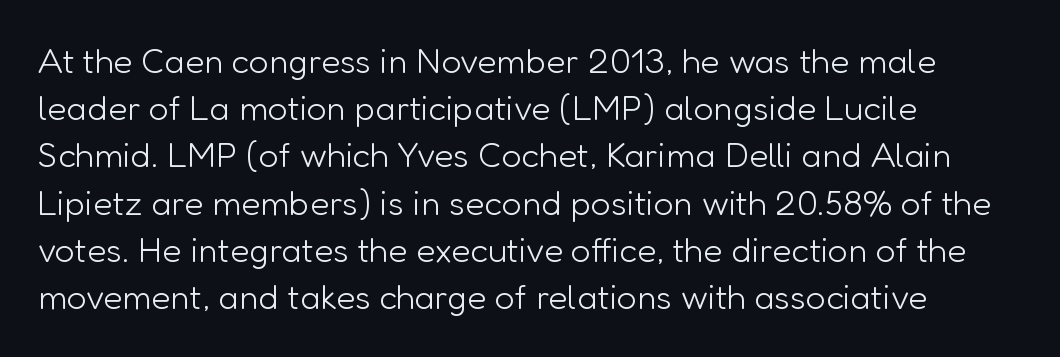
This sample uses an upright cut, with every glyph sitting square on the baseline. Think of a printed novel: that variable character pitch is what you see here. In CSS terms this would be text-align: left. Vertical stems look standard width or narrower in stroke. Observe the absence of serifs on each vertical stroke in this sample. Quick note: underline off.
